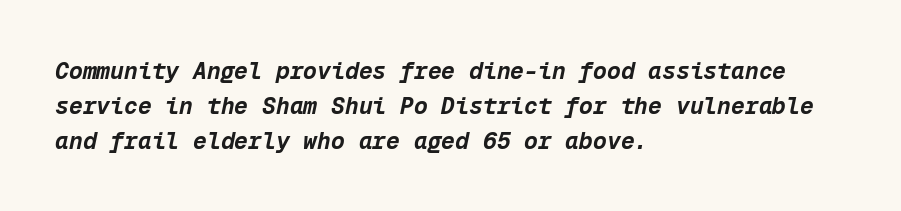
The image shows 23 px bold type, italic (leaning right); set left-aligned, normal line spacing (1.52x), normal letter spacing, not underlined.
